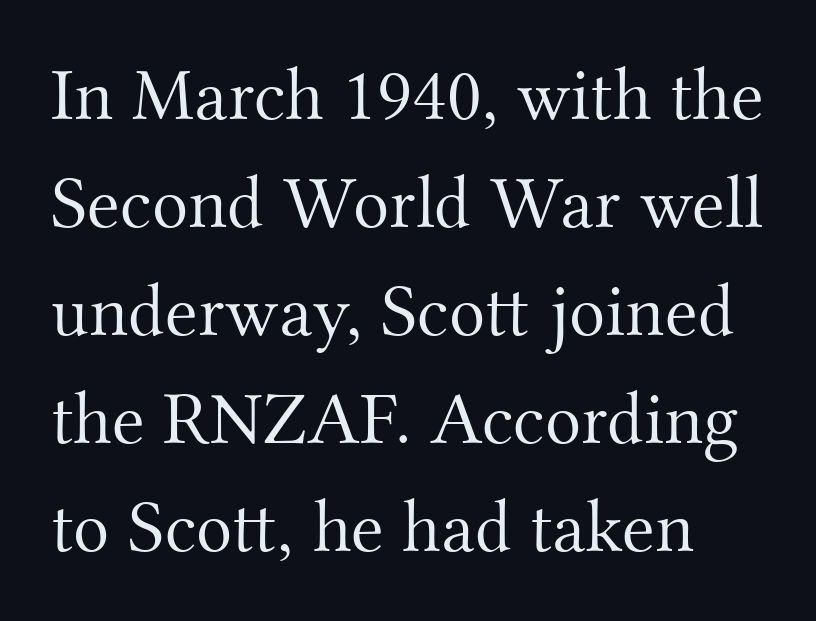
The image shows 75 px light serif type, upright; set normal line spacing (1.44x), normal letter spacing, not underlined; medium stroke contrast and a small x-height.
